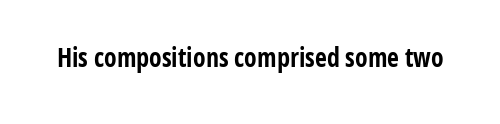
{"italic": "no", "bold": "yes", "underline": "no", "letter_spacing": "normal", "letter_spacing_em": 0.0, "glyph_px": 26}
